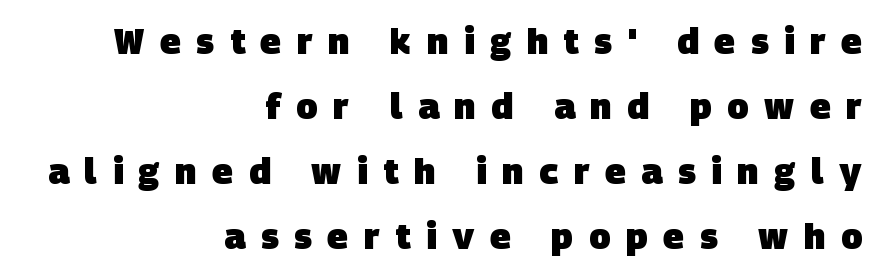
{"serif": "no", "bold": "yes", "weight": "heavy", "width": "normal", "stroke_contrast": "low", "x_height": "large", "monospaced": "no", "underline": "no", "align": "right", "line_spacing_ratio": 1.86, "letter_spacing": "wide", "letter_spacing_em": 0.45, "glyph_px": 35}
